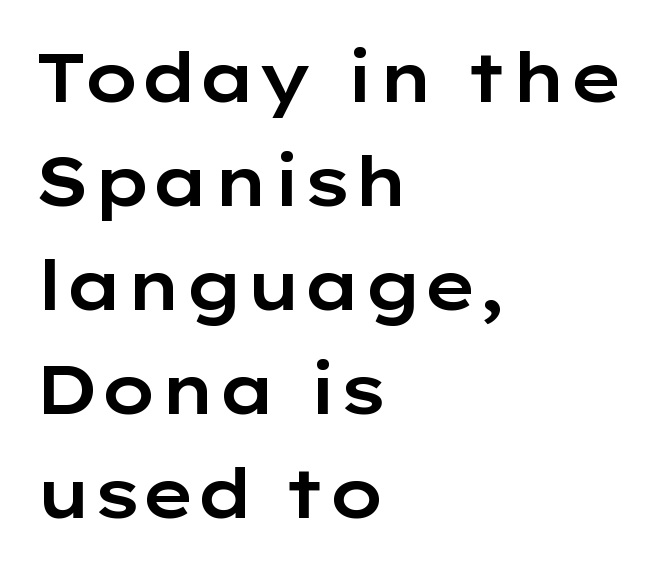
These lines are rendered in a variable-pitch font. Leading: standard. What stands out about the letter spacing? Nothing — it is the standard amount. You can tell from the bare stems that sans-serif type was used. Bare-footed words on every line. Quick note: not italic, upright.
